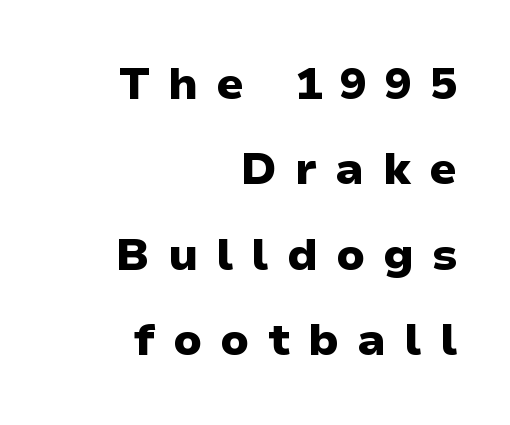
Heavy, bold letterforms. Widely set lines give the paragraph a tall, airy silhouette. Compared with a flush-left layout, this one pins lines to the opposite, right side. These lines have a slow, spaced-out rhythm from letter to letter.
